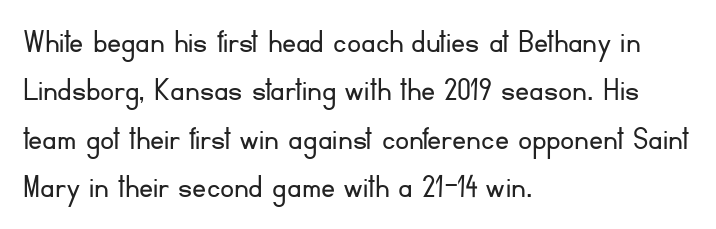
The image shows 35 px light sans-serif type, upright; set left-aligned, normal line spacing (1.38x), normal letter spacing, not underlined; low stroke contrast and a small x-height.
